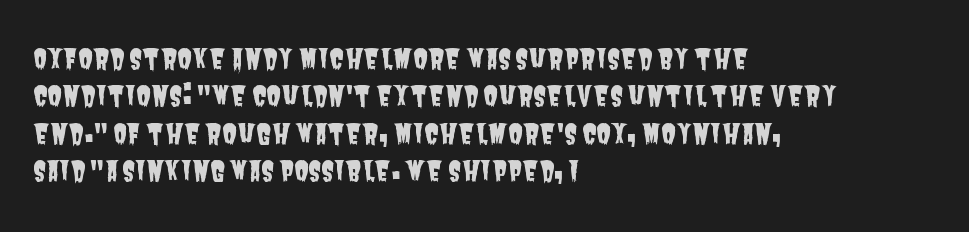
Q: Is the text underlined? A: No.
Q: How is the paragraph aligned? A: Left-aligned.
Q: Is the spacing between letters normal or unusually wide? A: Normal.
Q: Is the spacing between lines tight, normal or loose? A: Normal.
